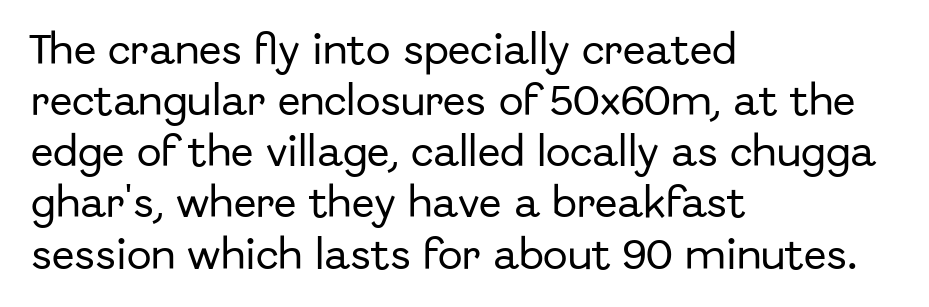
{"serif": "no", "italic": "no", "width": "normal", "stroke_contrast": "low", "x_height": "medium", "monospaced": "no", "underline": "no", "align": "left", "line_spacing": "normal", "line_spacing_ratio": 1.55, "letter_spacing": "normal", "letter_spacing_em": 0.0, "glyph_px": 33}
